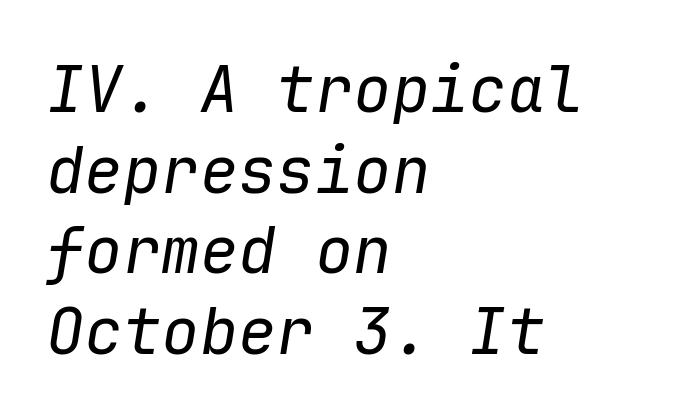
Q: Is the text bold? A: No.
Q: Is the text italic (slanted)? A: Yes, it leans right by about 9 degrees.
Q: Is the text underlined? A: No.
Q: How is the paragraph aligned? A: Left-aligned.
Q: Is the spacing between letters normal or unusually wide? A: Normal.
Q: Is the spacing between lines tight, normal or loose? A: Normal.
Q: Width (condensed, normal, or wide)? A: Normal.
Q: Stroke contrast? A: Low.
Q: x-height? A: Medium.
Q: Monospaced? A: Yes.
